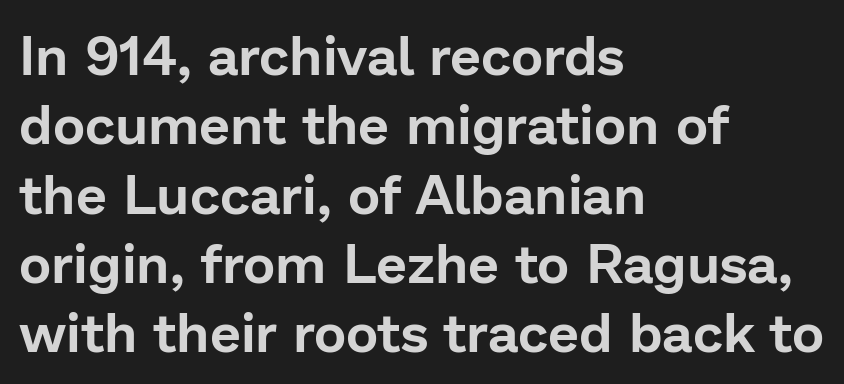
{"serif": "no", "italic": "no", "width": "normal", "stroke_contrast": "low", "x_height": "medium", "monospaced": "no", "underline": "no", "align": "left", "line_spacing": "normal", "line_spacing_ratio": 1.26, "letter_spacing": "normal", "letter_spacing_em": 0.0, "glyph_px": 55}
